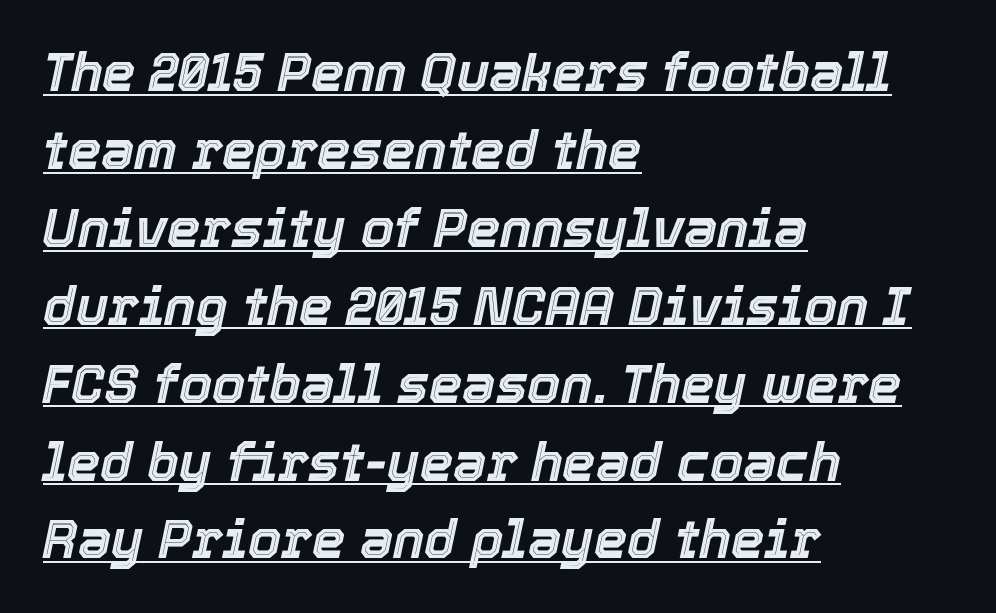
{"italic": "yes", "lean": "right", "slant_degrees": 12, "width": "normal", "x_height": "medium", "monospaced": "no", "underline": "yes", "align": "left", "line_spacing": "normal", "line_spacing_ratio": 1.47, "letter_spacing": "normal", "letter_spacing_em": 0.0, "glyph_px": 53}
